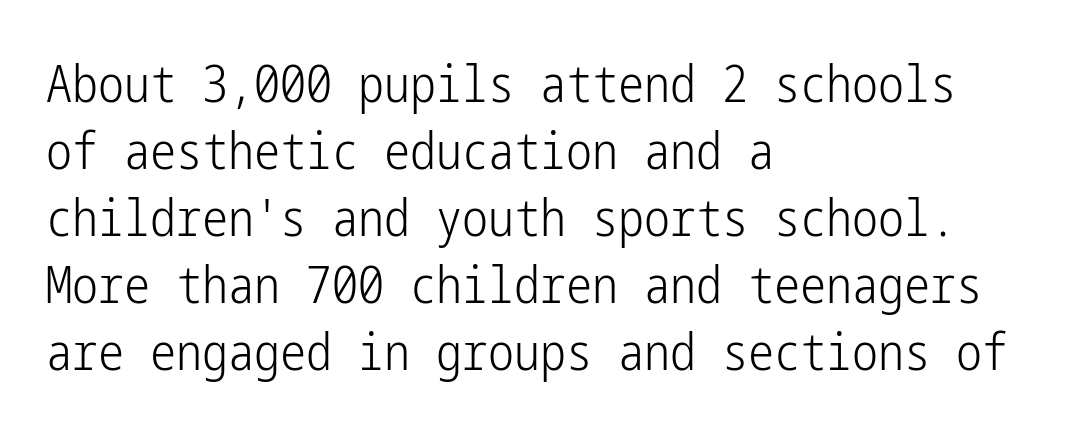
Q: Is the text bold? A: No.
Q: Is the text italic (slanted)? A: No, it is upright.
Q: Is the typeface a serif or a sans-serif typeface? A: Sans-serif.
Q: Is the text underlined? A: No.
Q: How is the paragraph aligned? A: Left-aligned.
Q: Is the spacing between letters normal or unusually wide? A: Normal.
Q: Is the spacing between lines tight, normal or loose? A: Normal.
Q: Width (condensed, normal, or wide)? A: Condensed.
Q: Stroke contrast? A: Low.
Q: x-height? A: Medium.
